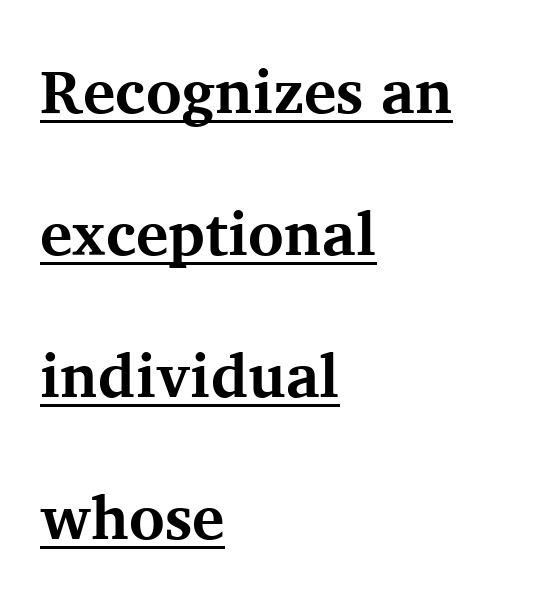
{"serif": "yes", "italic": "no", "bold": "yes", "weight": "bold", "width": "normal", "stroke_contrast": "medium", "x_height": "medium", "monospaced": "no", "underline": "yes", "align": "left", "line_spacing": "loose", "line_spacing_ratio": 2.33, "letter_spacing": "normal", "letter_spacing_em": 0.0, "glyph_px": 61}
